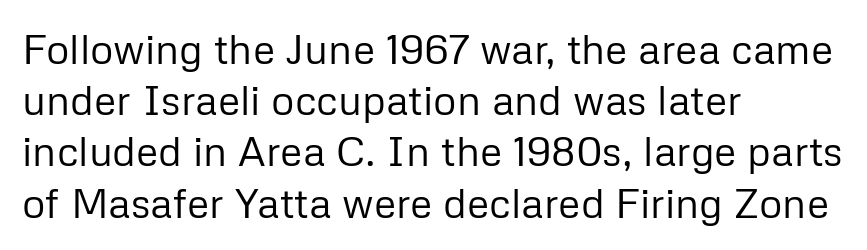
Spacing verdict: proportional, widths tailored to each character. No italicization has been applied; the sample stays upright. The zone under the glyphs is completely vacant. Compared with a typical body face, this is equally light or lighter still. The type family on display is of the sans-serif kind.
